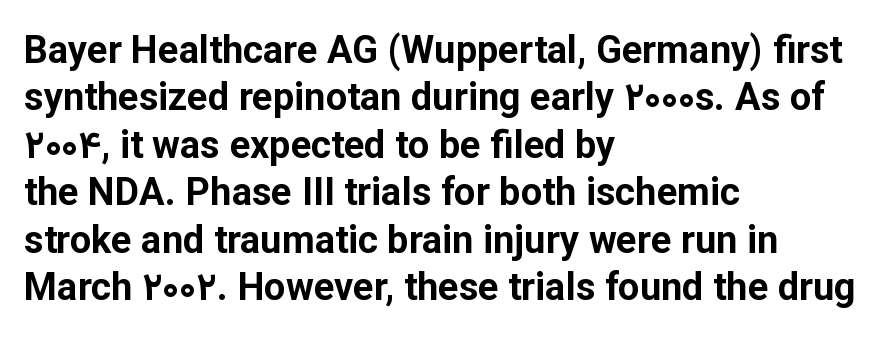
Q: Is the text bold? A: Yes.
Q: Is the text italic (slanted)? A: No, it is upright.
Q: Is the typeface a serif or a sans-serif typeface? A: Sans-serif.
Q: Is the text underlined? A: No.
Q: How is the paragraph aligned? A: Left-aligned.
Q: Is the spacing between letters normal or unusually wide? A: Normal.
Q: Is the spacing between lines tight, normal or loose? A: Normal.
Q: Width (condensed, normal, or wide)? A: Normal.
Q: Stroke contrast? A: Low.
Q: x-height? A: Medium.
Q: Monospaced? A: No.
